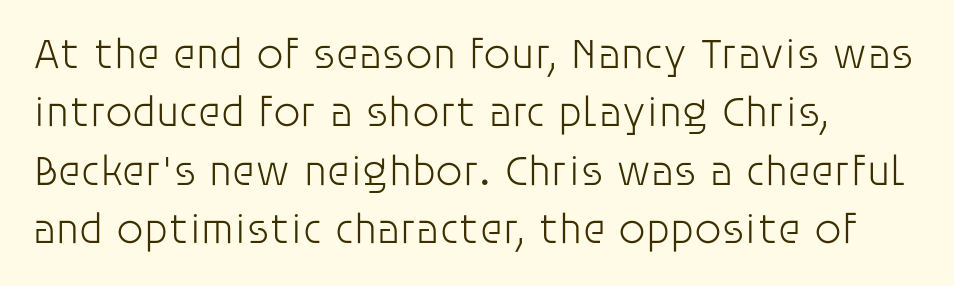
{"serif": "no", "italic": "no", "bold": "no", "weight": "light", "width": "normal", "stroke_contrast": "low", "x_height": "large", "monospaced": "no", "underline": "no", "align": "left", "line_spacing": "normal", "line_spacing_ratio": 1.36, "letter_spacing": "normal", "letter_spacing_em": 0.0, "glyph_px": 43}
